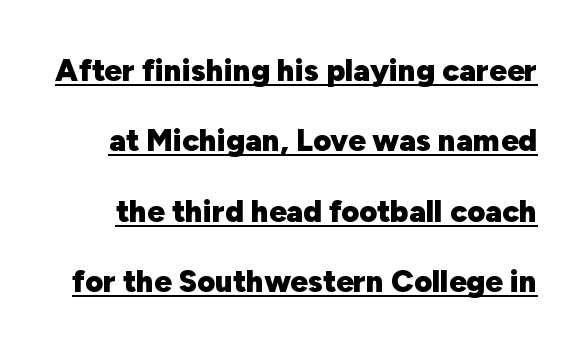
Q: Is the text bold? A: Yes.
Q: Is the text italic (slanted)? A: No, it is upright.
Q: Is the typeface a serif or a sans-serif typeface? A: Sans-serif.
Q: Is the text underlined? A: Yes.
Q: Is the spacing between letters normal or unusually wide? A: Normal.
Q: Is the spacing between lines tight, normal or loose? A: Loose.
Q: Width (condensed, normal, or wide)? A: Normal.
Q: Stroke contrast? A: Low.
Q: x-height? A: Medium.
Q: Monospaced? A: No.
